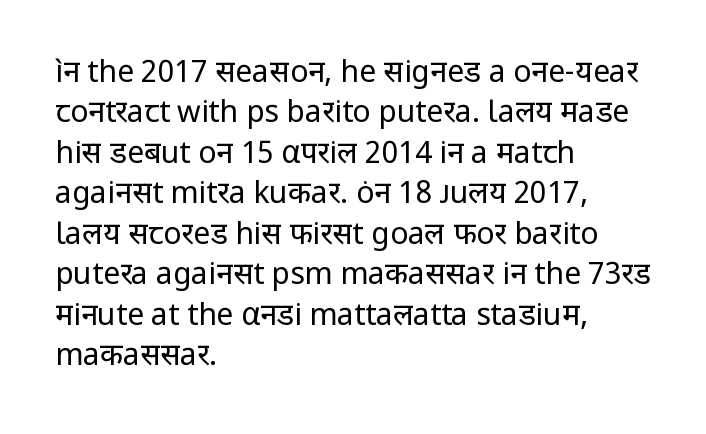
The characters display no serif detailing; their extremities are plain. In CSS terms this would be text-align: left. Ordinary non-slanted type is in use. A typesetter would call this proportional, since set widths differ per character.
